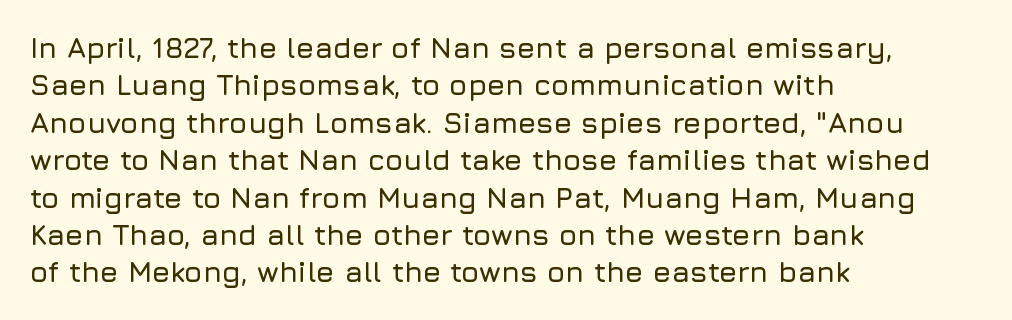
Q: Is the text italic (slanted)? A: No, it is upright.
Q: Is the typeface a serif or a sans-serif typeface? A: Sans-serif.
Q: Is the text underlined? A: No.
Q: How is the paragraph aligned? A: Left-aligned.
Q: Is the spacing between letters normal or unusually wide? A: Normal.
Q: Is the spacing between lines tight, normal or loose? A: Normal.
Q: Width (condensed, normal, or wide)? A: Normal.
Q: Stroke contrast? A: Low.
Q: x-height? A: Medium.
Q: Monospaced? A: No.
